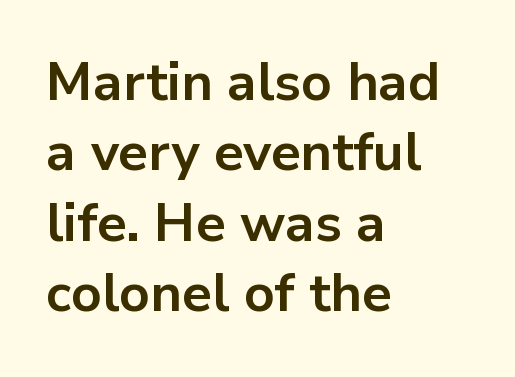
The image shows 53 px bold sans-serif type, upright; set left-aligned, normal line spacing (1.33x), normal letter spacing, not underlined; low stroke contrast and a medium x-height.
